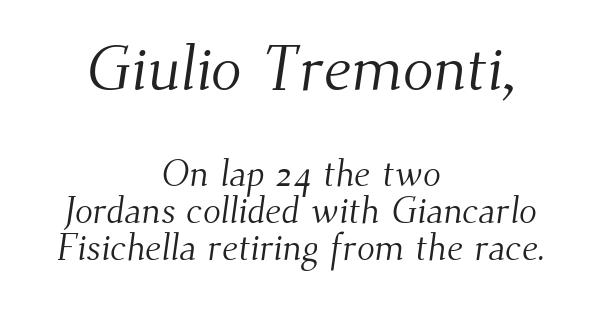
Q: Is the text bold? A: No.
Q: Is the typeface a serif or a sans-serif typeface? A: Serif.
Q: Is the text underlined? A: No.
Q: How is the paragraph aligned? A: Centered.
Q: Is the spacing between letters normal or unusually wide? A: Normal.
Q: Is the spacing between lines tight, normal or loose? A: Tight.
Q: Which block of text is set in a larger size, the first (top) or the second (bottom)? A: The first (top) one.
Q: Width (condensed, normal, or wide)? A: Normal.
Q: Stroke contrast? A: Medium.
Q: x-height? A: Small.
Q: Monospaced? A: No.
